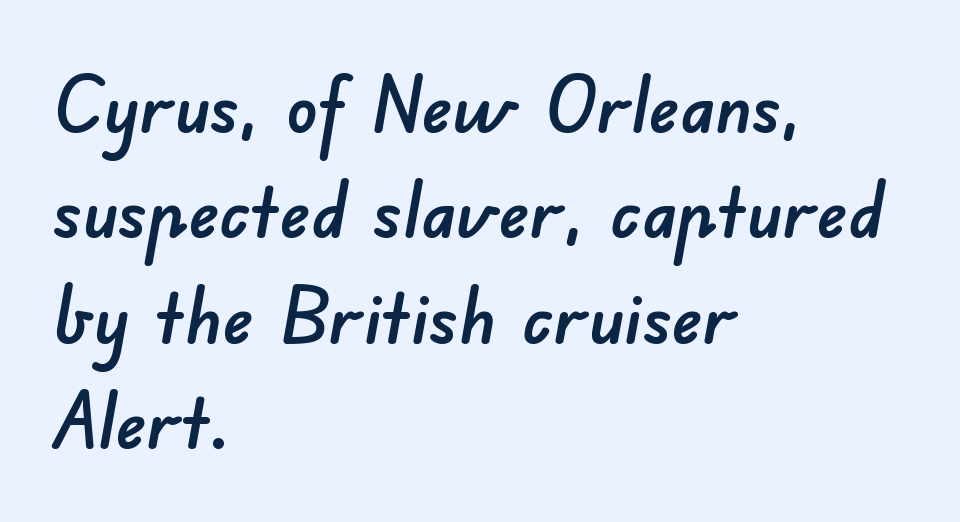
Do the characters align in a grid? No, the font is proportional. Characters follow at the spacing the type designer built in. Grotesque or geometric, the face here clearly has no serifs. Rule under the text: the space is simply empty. Casual observation: everything's shoved over to the left.
